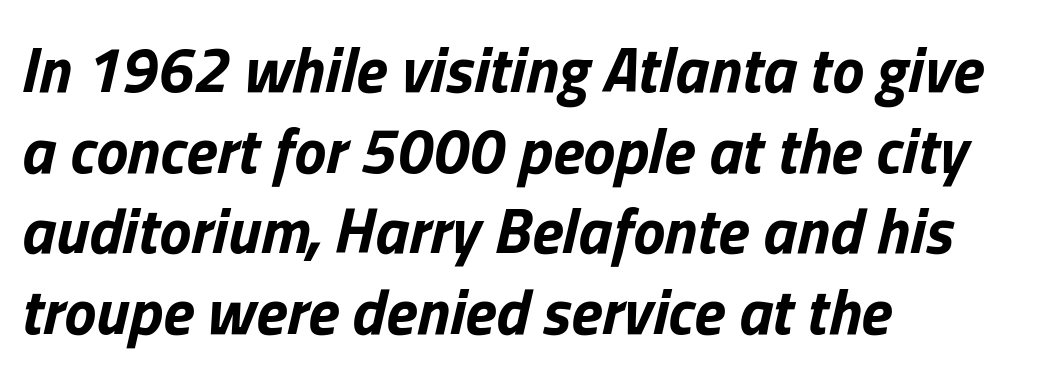
{"italic": "yes", "lean": "right", "slant_degrees": 13, "bold": "yes", "weight": "bold", "width": "normal", "stroke_contrast": "low", "x_height": "medium", "monospaced": "no", "underline": "no", "align": "left", "line_spacing": "normal", "line_spacing_ratio": 1.26, "letter_spacing": "normal", "letter_spacing_em": 0.0, "glyph_px": 64}
